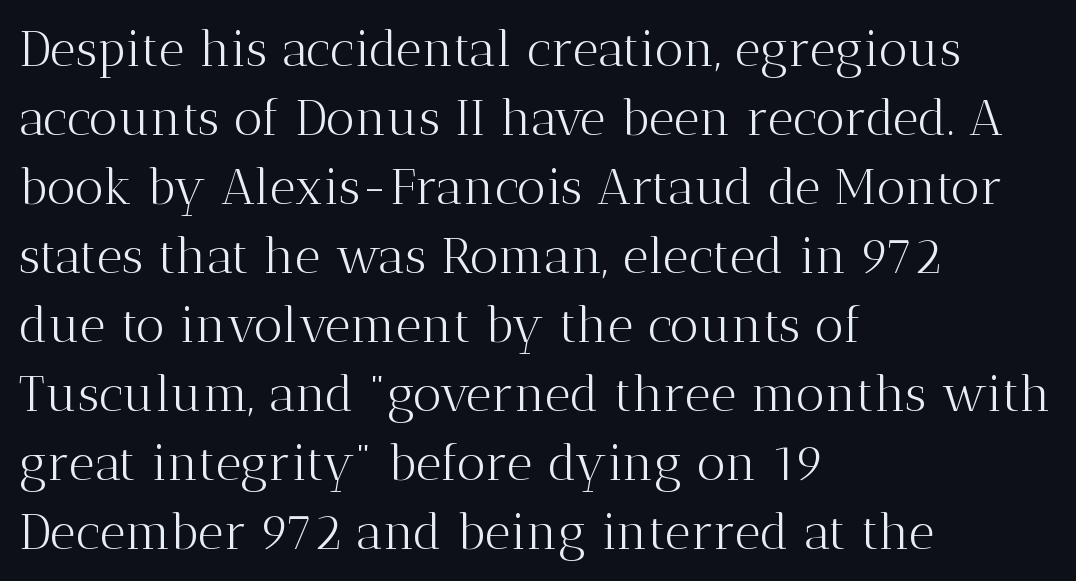
Q: Is the text bold? A: No.
Q: Is the text italic (slanted)? A: No, it is upright.
Q: Is the typeface a serif or a sans-serif typeface? A: Serif.
Q: Is the text underlined? A: No.
Q: How is the paragraph aligned? A: Left-aligned.
Q: Is the spacing between letters normal or unusually wide? A: Normal.
Q: Is the spacing between lines tight, normal or loose? A: Normal.
Q: Width (condensed, normal, or wide)? A: Normal.
Q: Stroke contrast? A: Medium.
Q: x-height? A: Medium.
Q: Monospaced? A: No.
